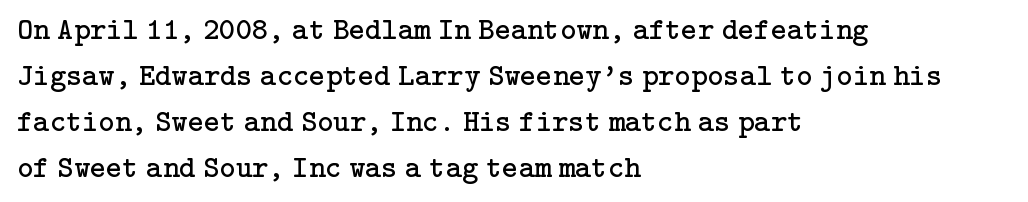
{"serif": "yes", "italic": "no", "bold": "no", "weight": "regular", "width": "normal", "stroke_contrast": "low", "x_height": "medium", "underline": "no", "align": "left", "line_spacing": "normal", "line_spacing_ratio": 1.48, "letter_spacing": "normal", "letter_spacing_em": 0.0, "glyph_px": 31}
